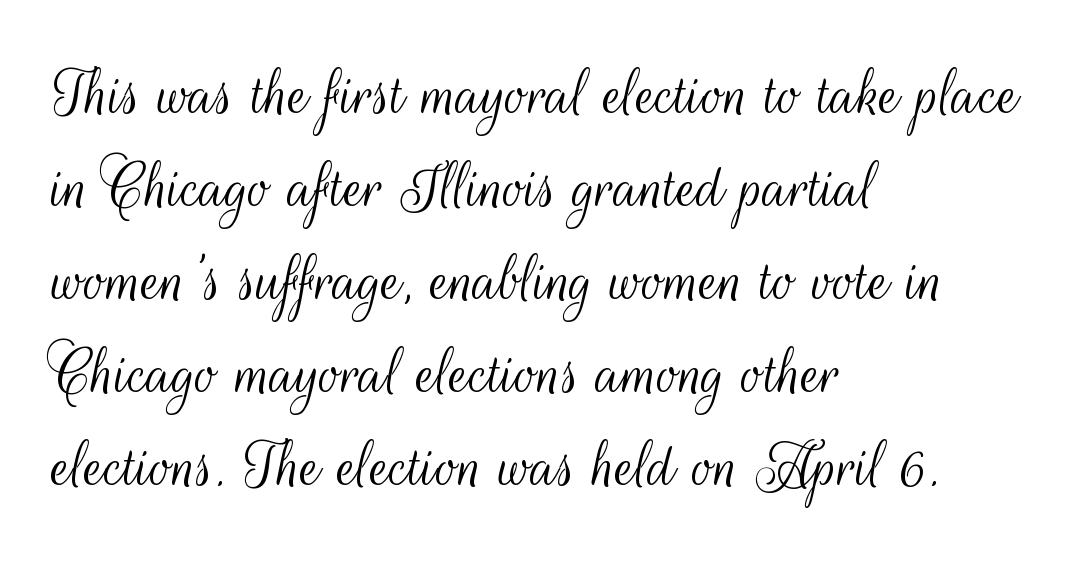
{"serif": "no", "bold": "no", "weight": "light", "width": "condensed", "stroke_contrast": "medium", "x_height": "small", "monospaced": "no", "underline": "no", "align": "left", "line_spacing": "normal", "line_spacing_ratio": 1.31, "letter_spacing": "normal", "letter_spacing_em": 0.0, "glyph_px": 71}
